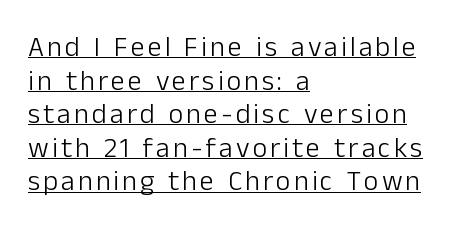
The image shows 28 px light sans-serif type, upright; set left-aligned, line spacing 1.2x, underlined; low stroke contrast and a medium x-height.
